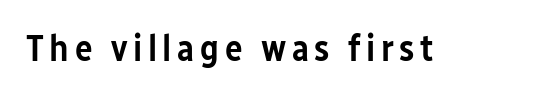
{"serif": "no", "italic": "no", "bold": "semi", "weight": "semibold", "width": "condensed", "stroke_contrast": "low", "x_height": "medium", "monospaced": "no", "underline": "no", "glyph_px": 37}
